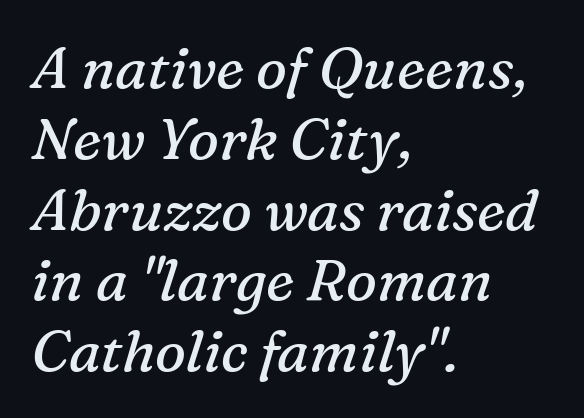
Do the characters align in a grid? No, the font is proportional. The font family rendered here belongs to the serif group. The rendering applies a slant to the glyphs. The gap between lines stays unmarked. All the whitespace from short lines collects on the right.
